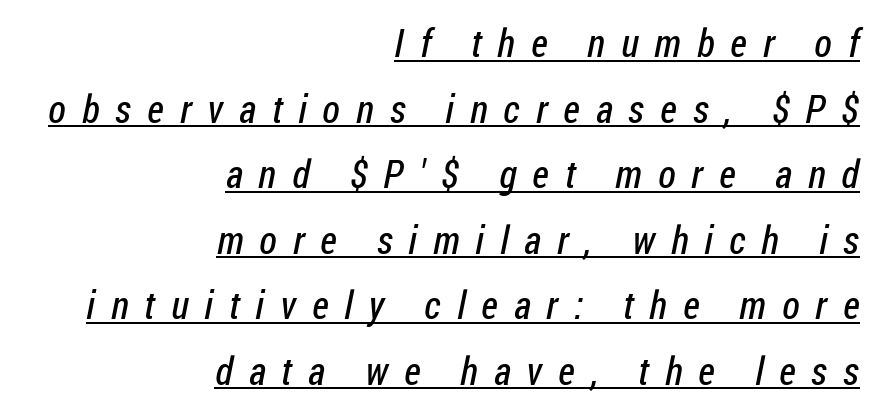
Q: Is the text bold? A: No.
Q: Is the typeface a serif or a sans-serif typeface? A: Sans-serif.
Q: Is the text underlined? A: Yes.
Q: How is the paragraph aligned? A: Right-aligned.
Q: Is the spacing between letters normal or unusually wide? A: Unusually wide.
Q: Is the spacing between lines tight, normal or loose? A: Normal.
Q: Width (condensed, normal, or wide)? A: Condensed.
Q: Stroke contrast? A: Low.
Q: x-height? A: Medium.
Q: Monospaced? A: No.
